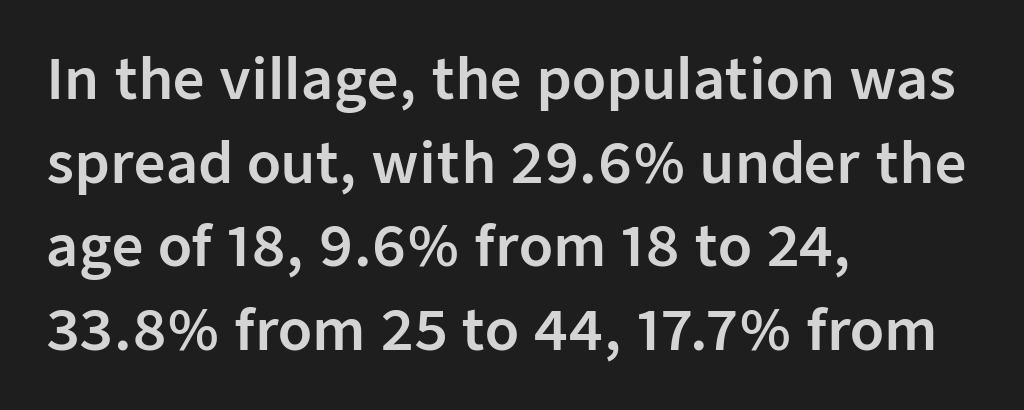
Q: Is the text italic (slanted)? A: No, it is upright.
Q: Is the typeface a serif or a sans-serif typeface? A: Sans-serif.
Q: Is the text underlined? A: No.
Q: How is the paragraph aligned? A: Left-aligned.
Q: Is the spacing between letters normal or unusually wide? A: Normal.
Q: Is the spacing between lines tight, normal or loose? A: Normal.
Q: Width (condensed, normal, or wide)? A: Normal.
Q: Stroke contrast? A: Low.
Q: x-height? A: Medium.
Q: Monospaced? A: No.
